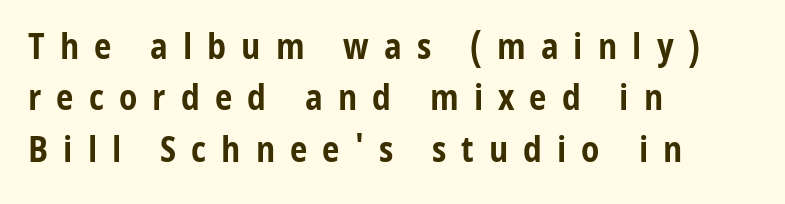
Nobody drew a line under any word here. Spacing verdict: proportional, widths tailored to each character. Normally led — the rows are evenly, conventionally spaced. Where is the straight margin? On the left. No italicization has been applied; the sample stays upright.
